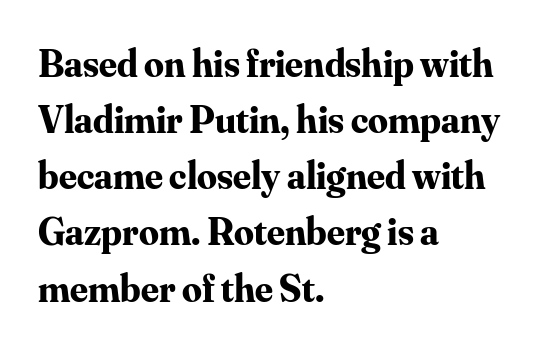
{"serif": "yes", "italic": "no", "bold": "yes", "weight": "bold", "width": "normal", "stroke_contrast": "medium", "x_height": "small", "monospaced": "no", "underline": "no", "align": "left", "line_spacing": "normal", "line_spacing_ratio": 1.44, "letter_spacing": "normal", "letter_spacing_em": 0.0, "glyph_px": 39}
